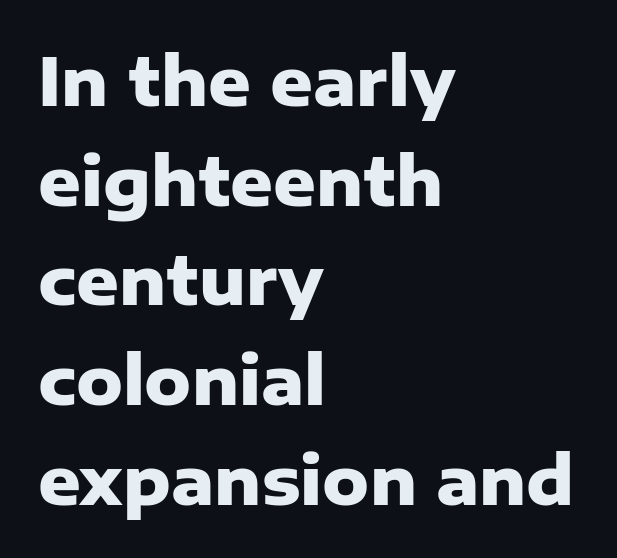
{"serif": "no", "italic": "no", "bold": "yes", "weight": "heavy", "width": "normal", "stroke_contrast": "low", "x_height": "medium", "monospaced": "no", "underline": "no", "align": "left", "line_spacing": "normal", "line_spacing_ratio": 1.51, "letter_spacing": "normal", "letter_spacing_em": 0.0, "glyph_px": 66}
